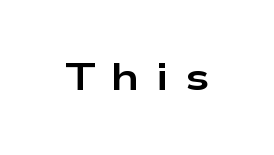
Q: Is the text bold? A: Yes.
Q: Is the text italic (slanted)? A: No, it is upright.
Q: Is the typeface a serif or a sans-serif typeface? A: Sans-serif.
Q: Is the text underlined? A: No.
Q: Is the spacing between letters normal or unusually wide? A: Unusually wide.
Q: Width (condensed, normal, or wide)? A: Wide.
Q: Stroke contrast? A: Low.
Q: x-height? A: Medium.
Q: Monospaced? A: No.
